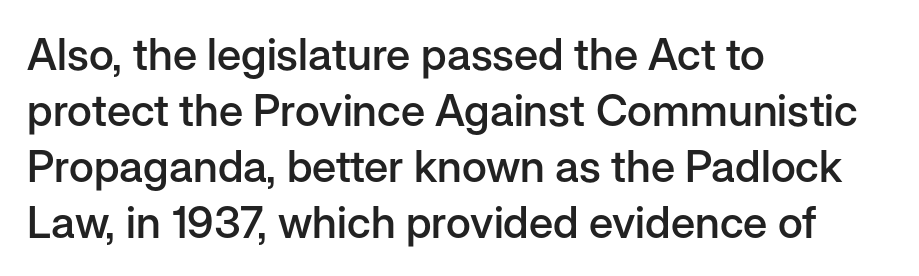
{"serif": "no", "italic": "no", "bold": "semi", "weight": "semibold", "width": "normal", "stroke_contrast": "low", "x_height": "medium", "monospaced": "no", "underline": "no", "align": "left", "line_spacing": "normal", "line_spacing_ratio": 1.27, "letter_spacing": "normal", "letter_spacing_em": 0.0, "glyph_px": 44}
